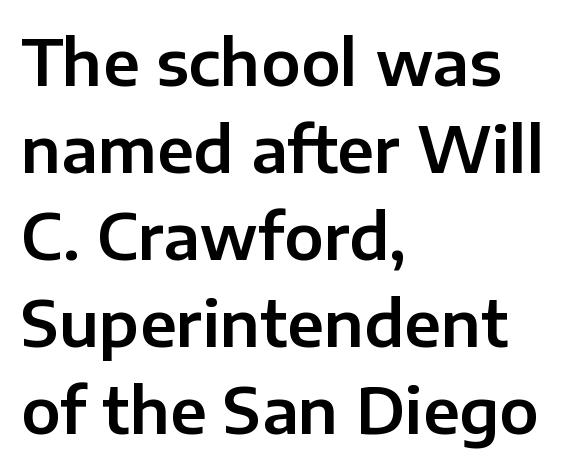
Does extra space separate the letters? No, they use regular spacing. Note the varied advance widths — an 'i' is clearly narrower than an 'm'. Is this a sans? Yes — the strokes have no serifs. Summary of vertical rhythm: regular, with standard interline spacing.
